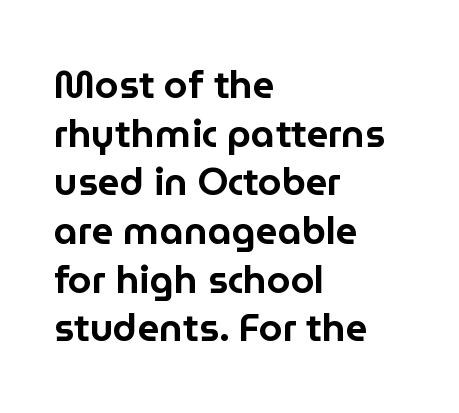
The image shows 38 px sans-serif type, upright; set left-aligned, normal line spacing (1.28x), normal letter spacing, not underlined; low stroke contrast and a medium x-height.
